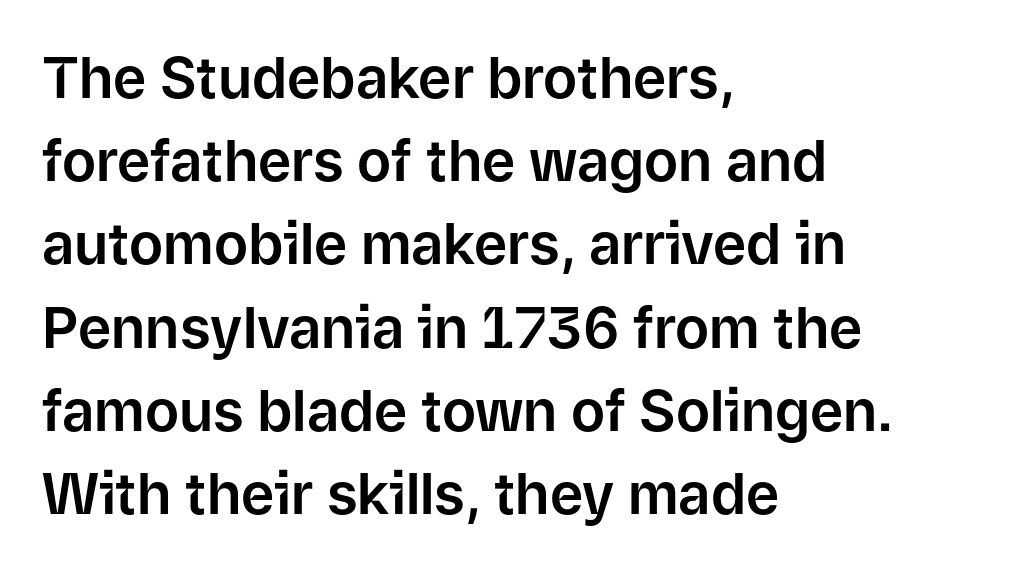
Q: Is the text italic (slanted)? A: No, it is upright.
Q: Is the typeface a serif or a sans-serif typeface? A: Sans-serif.
Q: Is the text underlined? A: No.
Q: How is the paragraph aligned? A: Left-aligned.
Q: Is the spacing between letters normal or unusually wide? A: Normal.
Q: Is the spacing between lines tight, normal or loose? A: Normal.
Q: Width (condensed, normal, or wide)? A: Normal.
Q: Stroke contrast? A: Low.
Q: x-height? A: Medium.
Q: Monospaced? A: No.
